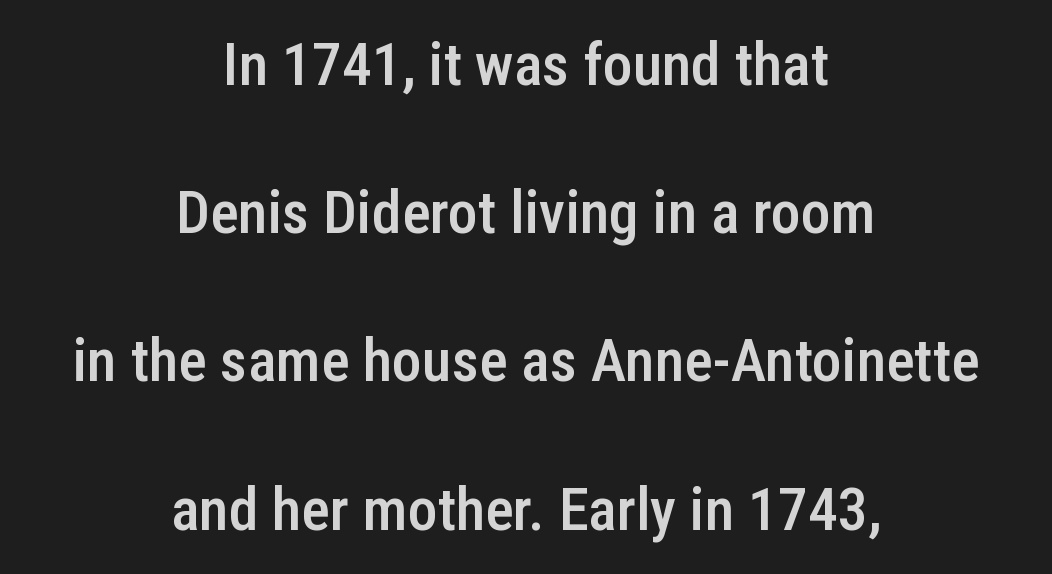
{"serif": "no", "italic": "no", "bold": "semi", "weight": "semibold", "width": "condensed", "stroke_contrast": "low", "x_height": "medium", "monospaced": "no", "underline": "no", "align": "center", "line_spacing": "loose", "line_spacing_ratio": 2.47, "letter_spacing": "normal", "letter_spacing_em": 0.0, "glyph_px": 60}
